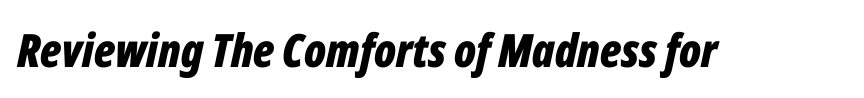
The image shows 46 px bold, condensed type, italic (leaning right); set normal letter spacing, not underlined; low stroke contrast and a medium x-height.
